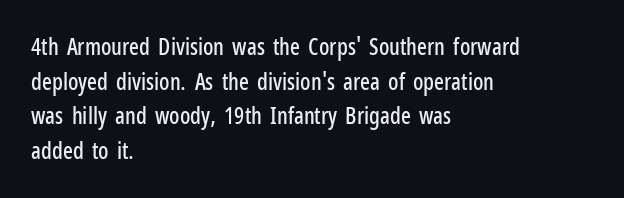
Students, observe: this is what conventionally led text looks like. Has an underline been added? It has not. Words appear dense and cohesive because spacing is normal. If you drew a ruler down the left edge, every line would touch it.
